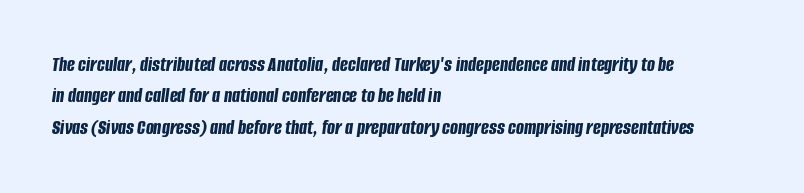
Line beginnings align vertically; line endings do not. How would I describe the line gaps? Plain and ordinary. Compared with typical body copy, the letter spacing here is the same. Notice how the stems are inclined rather than vertical — that's the hallmark of italics. The baseline area is clear.
